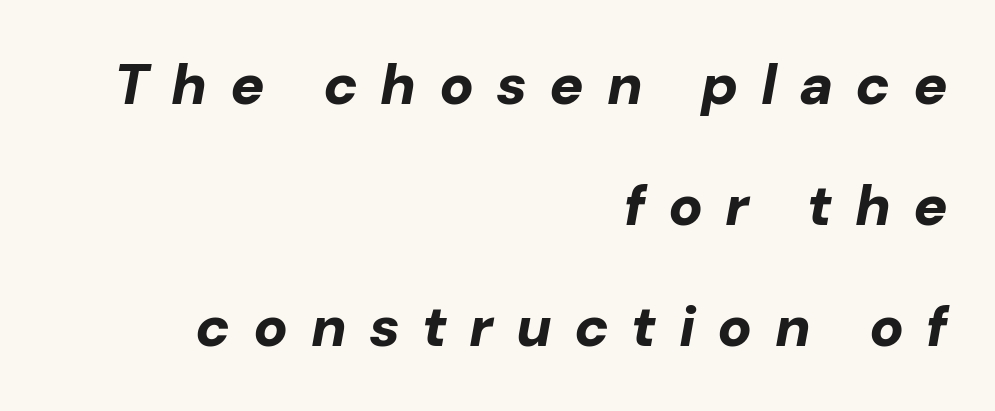
{"italic": "yes", "lean": "right", "slant_degrees": 10, "bold": "yes", "weight": "bold", "width": "normal", "stroke_contrast": "low", "x_height": "medium", "monospaced": "no", "underline": "no", "align": "right", "line_spacing": "loose", "line_spacing_ratio": 2.12, "letter_spacing": "wide", "letter_spacing_em": 0.39, "glyph_px": 57}
